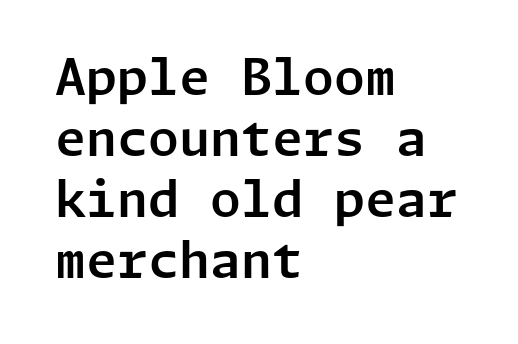
Only glyphs here, with clear space below each row. Here the glyphs are tracked normally, forming tight word shapes. All the whitespace from short lines collects on the right. Does the lettering tilt? It doesn't — this is upright. I'd call this a sans setting — the letters go barefoot.
